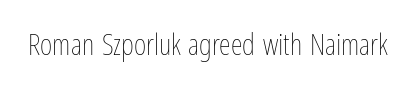
{"italic": "no", "bold": "no", "weight": "thin", "width": "condensed", "stroke_contrast": "low", "x_height": "medium", "monospaced": "no", "underline": "no", "letter_spacing": "normal", "letter_spacing_em": 0.0, "glyph_px": 30}
